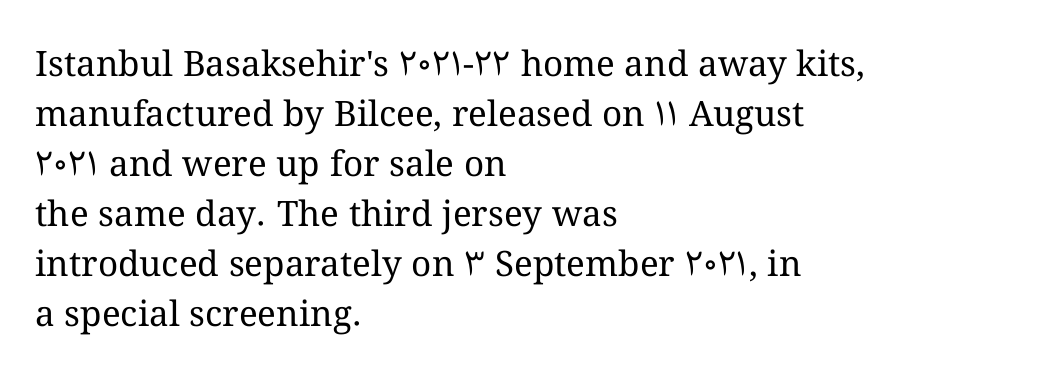
The rendering uses a moderate line-height, typical for paragraphs. Lines of text with bare space underneath. Style check: upright. Words appear dense and cohesive because spacing is normal.
